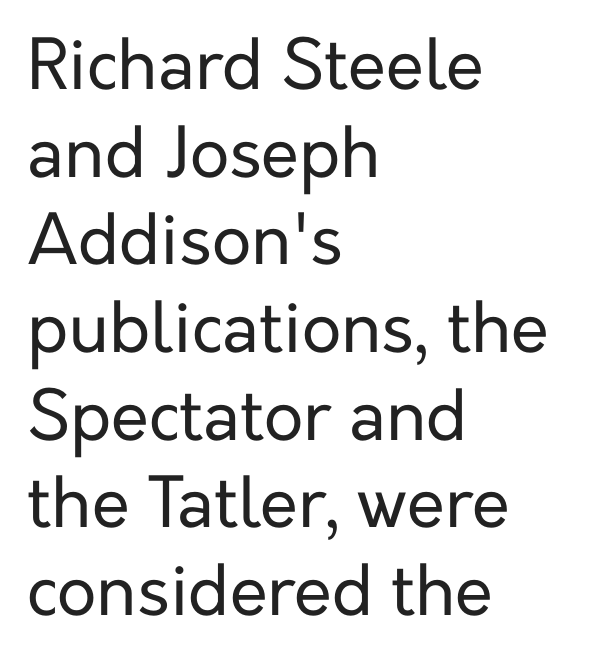
The image shows 69 px regular-weight sans-serif type, upright; set left-aligned, normal line spacing (1.27x), normal letter spacing, not underlined; low stroke contrast and a medium x-height.
